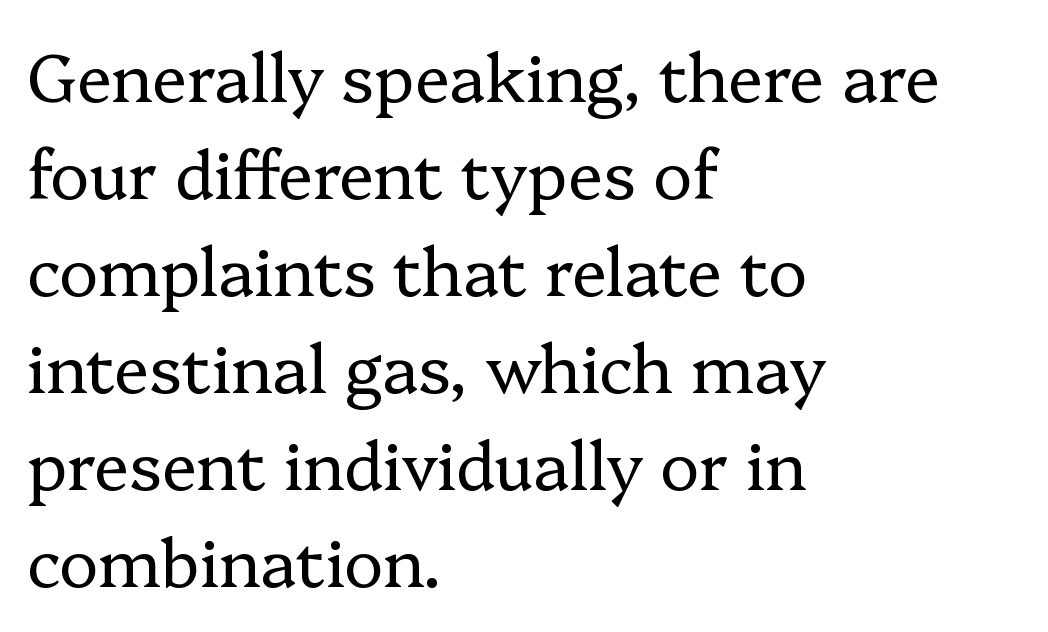
Q: Is the text bold? A: No.
Q: Is the text italic (slanted)? A: No, it is upright.
Q: Is the typeface a serif or a sans-serif typeface? A: Serif.
Q: Is the text underlined? A: No.
Q: How is the paragraph aligned? A: Left-aligned.
Q: Is the spacing between letters normal or unusually wide? A: Normal.
Q: Is the spacing between lines tight, normal or loose? A: Normal.
Q: Width (condensed, normal, or wide)? A: Normal.
Q: Stroke contrast? A: Low.
Q: x-height? A: Medium.
Q: Monospaced? A: No.
